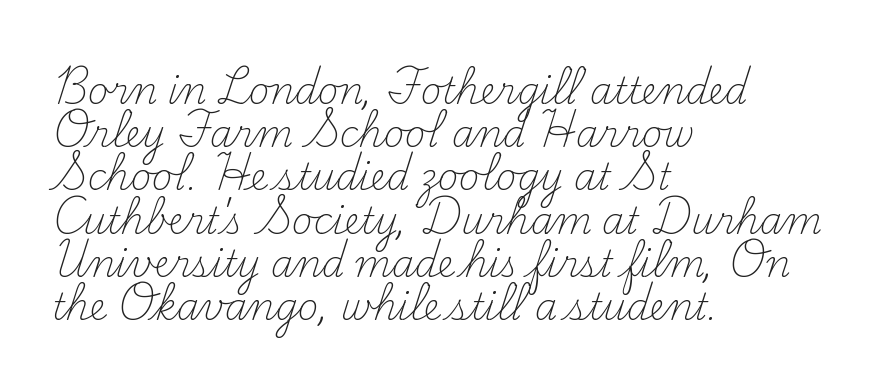
Proportional: the letters do not fall into vertical columns. The face used here is rendered with its standard letterfit. The strokes carry an ordinary text weight at most.
